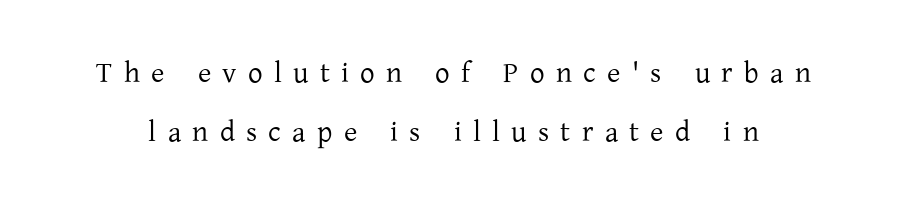
What kind of face is this? One with serifs. The passage shown is typed in a proportional face where columns would drift. On a weight scale, this lands at 450 or below. Glyph-to-glyph distance is far greater than everyday printed text. The area under the type is left untouched. The block of text is sparse from top to bottom, with ample space between rows.
